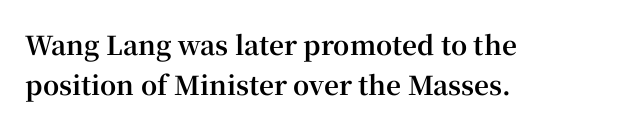
{"italic": "no", "bold": "yes", "underline": "no", "align": "left", "line_spacing": "normal", "line_spacing_ratio": 1.55, "letter_spacing": "normal", "letter_spacing_em": 0.0, "glyph_px": 26}
